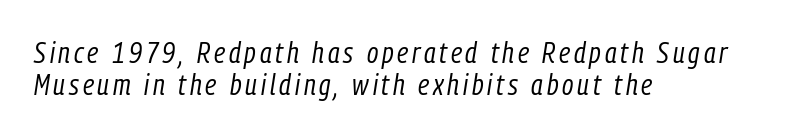
{"italic": "yes", "lean": "right", "slant_degrees": 9, "bold": "no", "weight": "regular", "width": "condensed", "stroke_contrast": "low", "x_height": "medium", "monospaced": "no", "underline": "no", "align": "left", "line_spacing": "tight", "line_spacing_ratio": 1.09, "glyph_px": 29}
